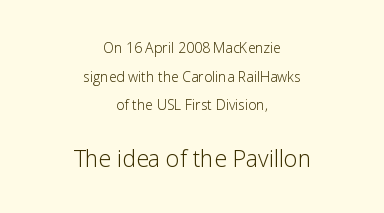
Q: Is the text bold? A: No.
Q: Is the text italic (slanted)? A: No, it is upright.
Q: Is the text underlined? A: No.
Q: How is the paragraph aligned? A: Centered.
Q: Is the spacing between letters normal or unusually wide? A: Normal.
Q: Is the spacing between lines tight, normal or loose? A: Loose.
Q: Which block of text is set in a larger size, the first (top) or the second (bottom)? A: The second (bottom) one.
